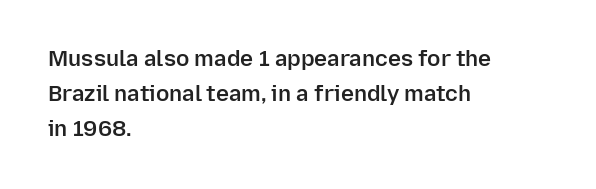
{"italic": "no", "bold": "semi", "underline": "no", "align": "left", "line_spacing": "normal", "line_spacing_ratio": 1.59, "letter_spacing": "normal", "letter_spacing_em": 0.0, "glyph_px": 22}
